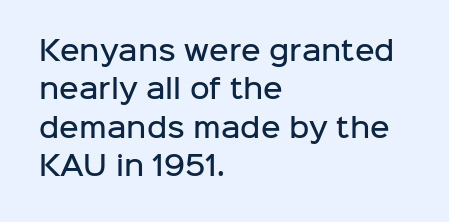
The lines in this sample share a left origin and differ only in where they stop. Does the leading feel generous? No, just average. Bare-footed words on every line. These lines were composed using upright roman letters.
